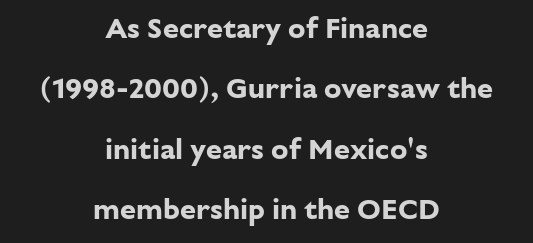
Regarding serifs, this sample does without them. How would I describe the line gaps? Wide and relaxed. The gap between lines stays unmarked. Proportional: the letters do not fall into vertical columns.
